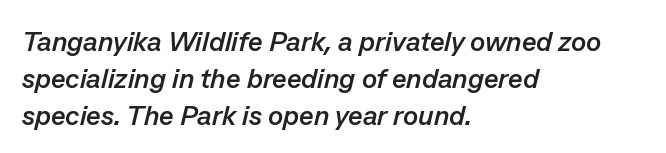
This sample has the flowing, uneven cadence of proportional lettering. Horizontal bands of white between lines are of average thickness. Descenders are the only things crossing below the line. Short note: letters normally spaced. The typesetter chose a ragged-right arrangement here.
